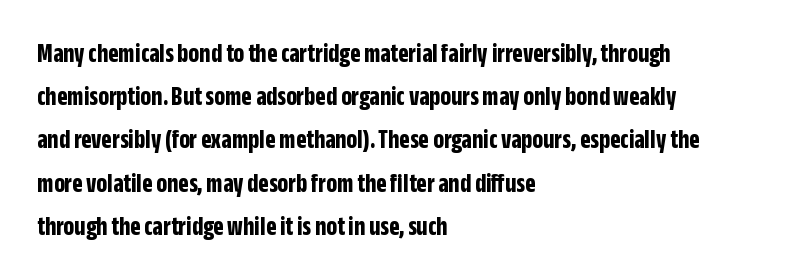
{"italic": "no", "bold": "yes", "underline": "no", "align": "left", "line_spacing": "normal", "line_spacing_ratio": 1.6, "letter_spacing": "normal", "letter_spacing_em": 0.0, "glyph_px": 27}
